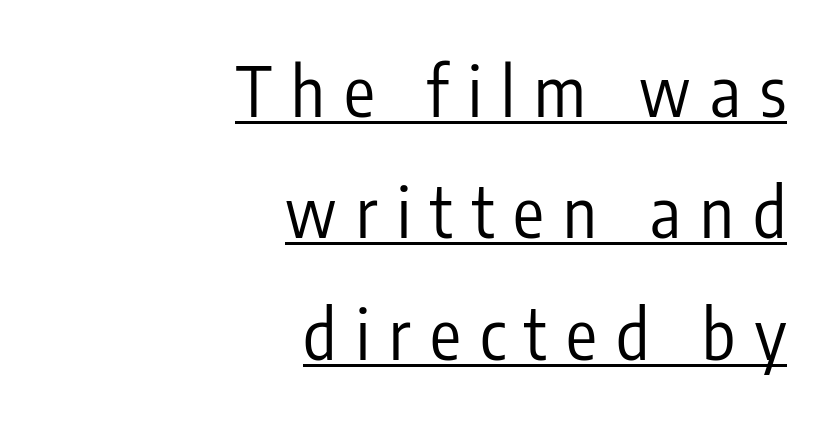
Compared with typical body copy, the letter spacing here is much looser. Think of a printed novel: that variable character pitch is what you see here. Teacher's note: observe the even right margin — that is flush-right alignment. The face used here appears with an underline applied.
